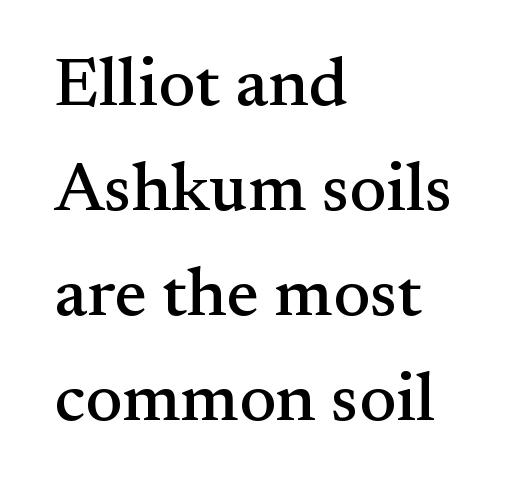
Is there any slant? The stems are plumb. Regular leading. This sample is left-justified, so line endings fall wherever the words run out. Unlike a clean sans, this face finishes its strokes with serifs. This sample has the flowing, uneven cadence of proportional lettering. No word sits above an underline.
